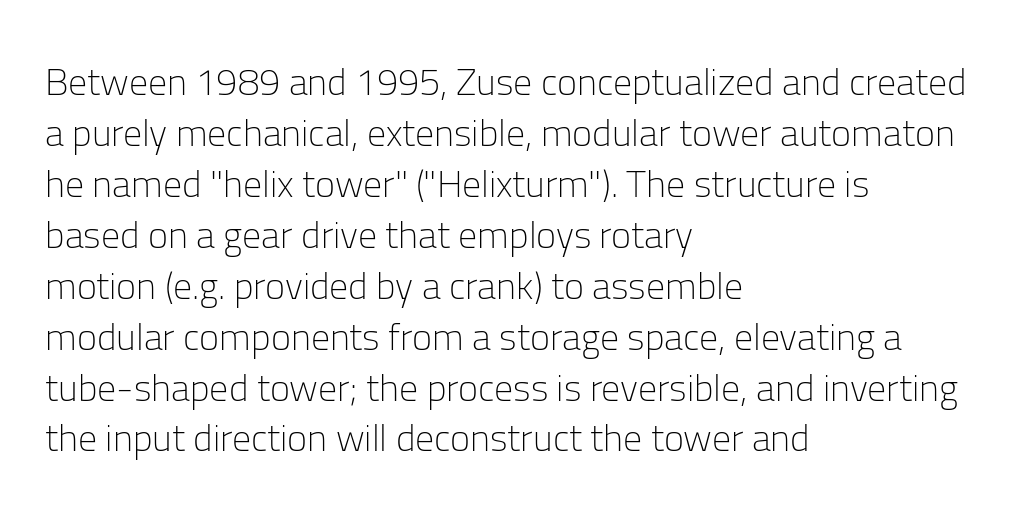
The image shows 38 px light sans-serif type, upright; set left-aligned, normal line spacing (1.34x), normal letter spacing, not underlined; low stroke contrast and a medium x-height.
